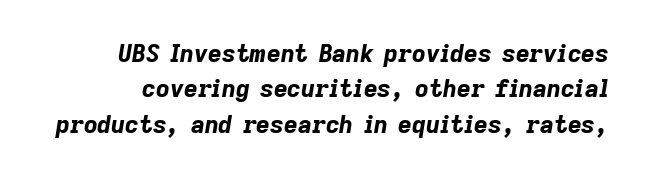
Q: Is the text bold? A: Yes.
Q: Is the text italic (slanted)? A: Yes, it leans right by about 9 degrees.
Q: Is the text underlined? A: No.
Q: Is the spacing between letters normal or unusually wide? A: Normal.
Q: Is the spacing between lines tight, normal or loose? A: Normal.
